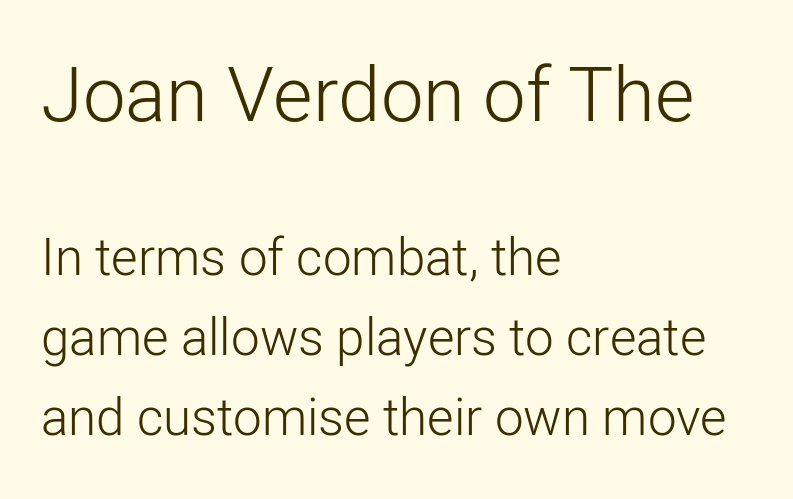
Q: Is the text bold? A: No.
Q: Is the text italic (slanted)? A: No, it is upright.
Q: Is the typeface a serif or a sans-serif typeface? A: Sans-serif.
Q: Is the text underlined? A: No.
Q: How is the paragraph aligned? A: Left-aligned.
Q: Is the spacing between letters normal or unusually wide? A: Normal.
Q: Is the spacing between lines tight, normal or loose? A: Normal.
Q: Which block of text is set in a larger size, the first (top) or the second (bottom)? A: The first (top) one.
Q: Width (condensed, normal, or wide)? A: Normal.
Q: Stroke contrast? A: Low.
Q: x-height? A: Medium.
Q: Monospaced? A: No.
